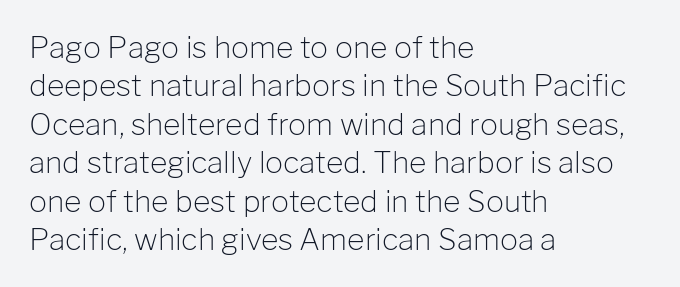
Glance below the letters and you will spot only blank space. Upright lettering throughout. Each letter's strokes conclude bluntly, with no projecting serifs. You could not count columns in this text — the font is proportionally spaced.
